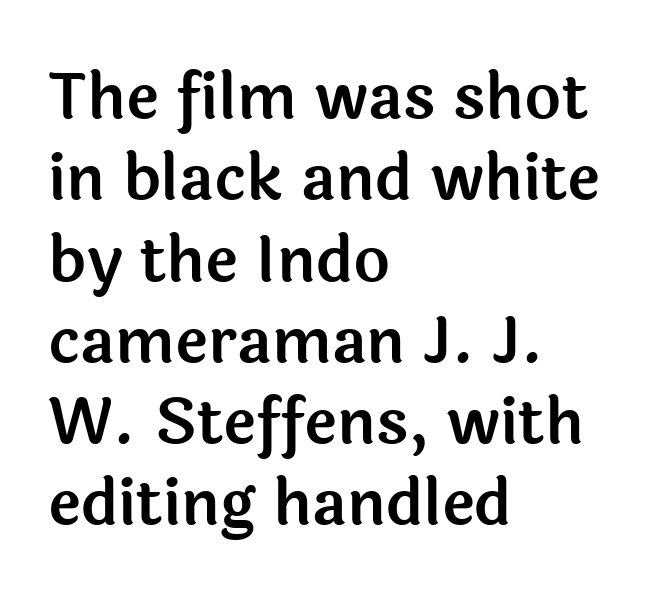
Q: Is the text italic (slanted)? A: No, it is upright.
Q: Is the typeface a serif or a sans-serif typeface? A: Sans-serif.
Q: Is the text underlined? A: No.
Q: How is the paragraph aligned? A: Left-aligned.
Q: Is the spacing between letters normal or unusually wide? A: Normal.
Q: Is the spacing between lines tight, normal or loose? A: Normal.
Q: Width (condensed, normal, or wide)? A: Normal.
Q: x-height? A: Medium.
Q: Monospaced? A: No.
